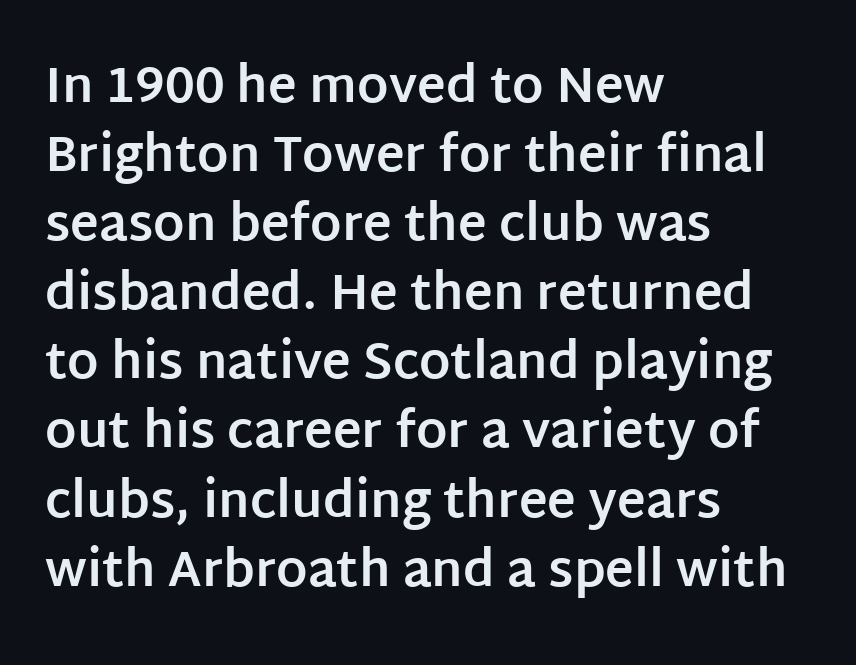
The image shows 49 px bold sans-serif type, upright; set left-aligned, normal line spacing (1.41x), normal letter spacing, not underlined; low stroke contrast and a large x-height.
